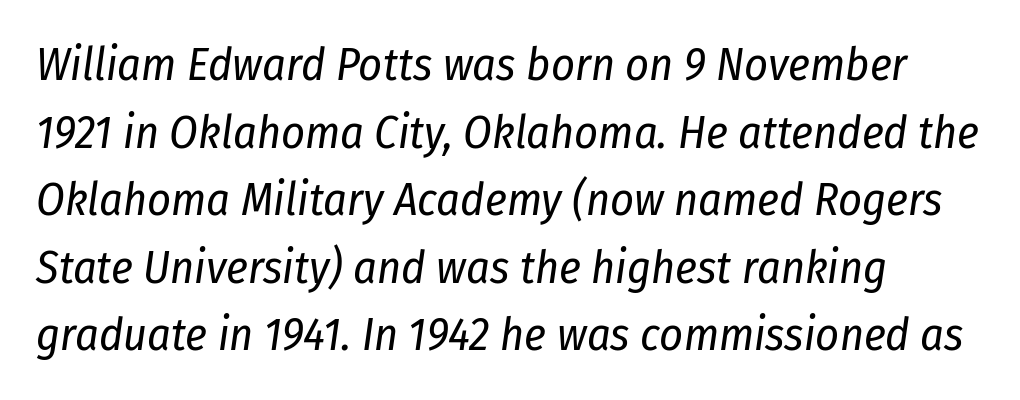
Line starts are locked; line ends wander. Posture: slanted. The space beneath each line is pristine and unruled. Line spacing here is normal. Proportional: the letters do not fall into vertical columns.
